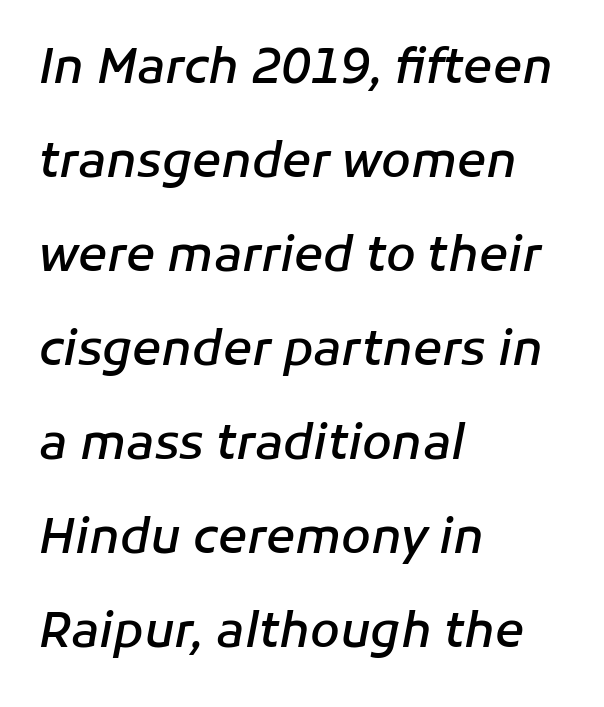
The image shows 48 px semibold type, italic (leaning right); set left-aligned, loose line spacing (1.96x), normal letter spacing, not underlined; low stroke contrast and a medium x-height.
